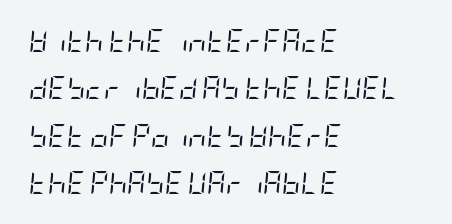
{"italic": "yes", "lean": "right", "slant_degrees": 5, "bold": "no", "underline": "no", "align": "left", "line_spacing": "loose", "line_spacing_ratio": 2.06, "letter_spacing": "normal", "letter_spacing_em": 0.0, "glyph_px": 23}
